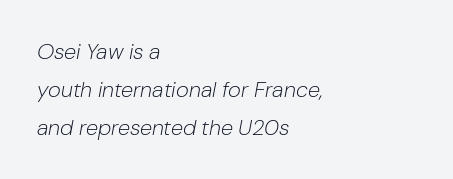
The image shows 22 px text type, italic (leaning right); set left-aligned, line spacing 1.72x, normal letter spacing, not underlined.
